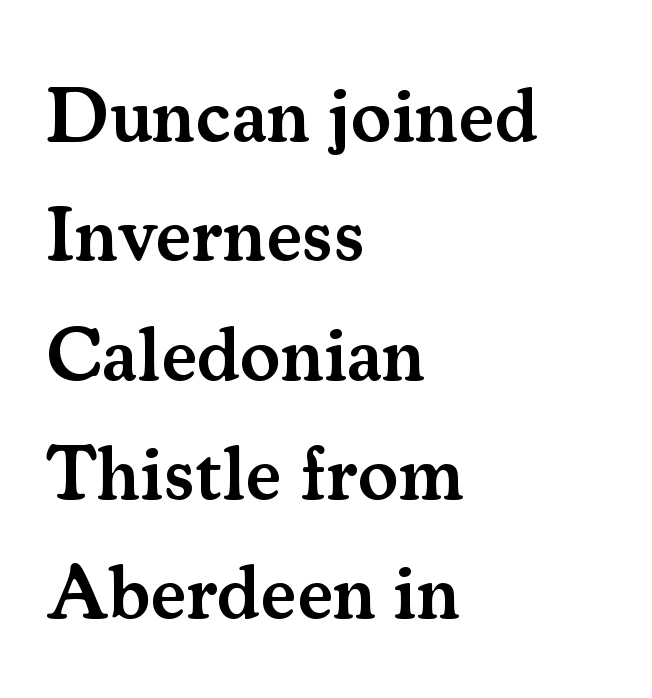
The image shows 76 px semibold serif type, upright; set left-aligned, normal line spacing (1.57x), normal letter spacing, not underlined; medium stroke contrast and a small x-height.
